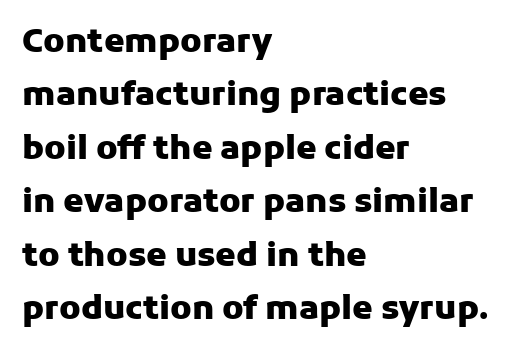
Q: Is the text bold? A: Yes.
Q: Is the text italic (slanted)? A: No, it is upright.
Q: Is the typeface a serif or a sans-serif typeface? A: Sans-serif.
Q: Is the text underlined? A: No.
Q: How is the paragraph aligned? A: Left-aligned.
Q: Is the spacing between letters normal or unusually wide? A: Normal.
Q: Is the spacing between lines tight, normal or loose? A: Normal.
Q: Width (condensed, normal, or wide)? A: Normal.
Q: Stroke contrast? A: Low.
Q: x-height? A: Medium.
Q: Monospaced? A: No.
